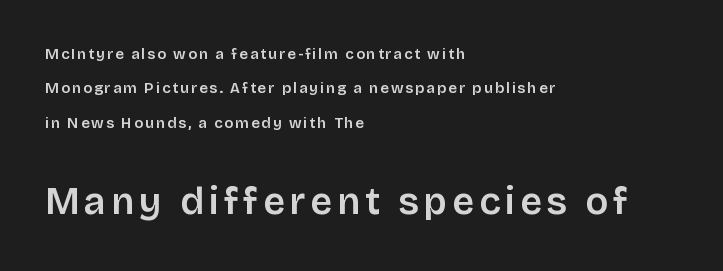
Q: Is the text italic (slanted)? A: No, it is upright.
Q: Is the typeface a serif or a sans-serif typeface? A: Sans-serif.
Q: Is the text underlined? A: No.
Q: How is the paragraph aligned? A: Left-aligned.
Q: Is the spacing between lines tight, normal or loose? A: Loose.
Q: Which block of text is set in a larger size, the first (top) or the second (bottom)? A: The second (bottom) one.
Q: Width (condensed, normal, or wide)? A: Normal.
Q: Stroke contrast? A: Low.
Q: x-height? A: Large.
Q: Monospaced? A: No.
